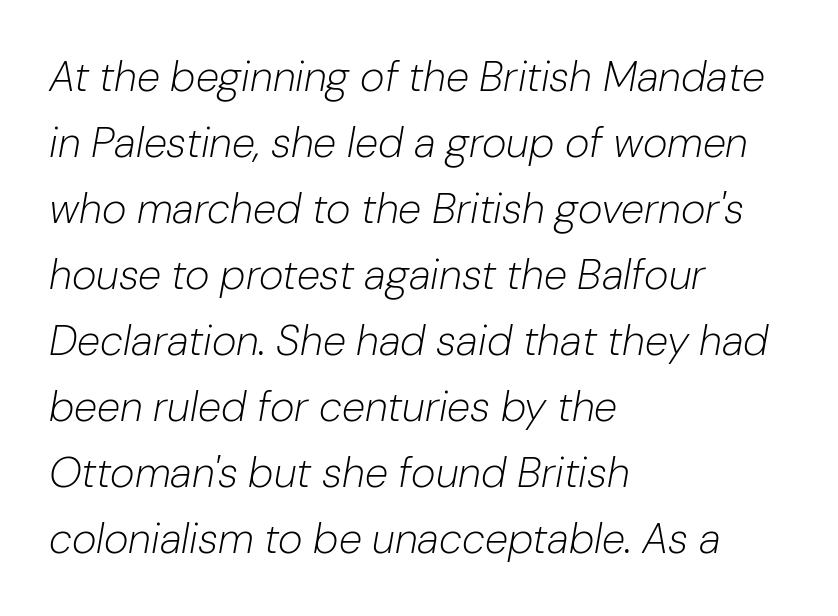
The image shows 42 px light type, italic (leaning right); set left-aligned, normal line spacing (1.57x), normal letter spacing, not underlined; low stroke contrast and a medium x-height.
